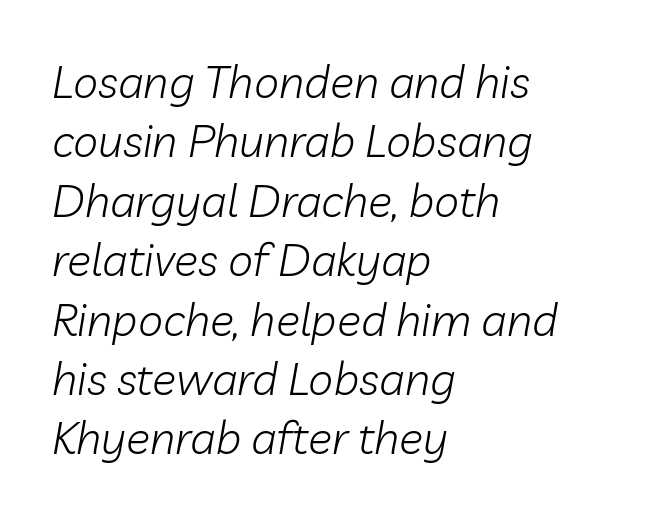
Q: Is the text bold? A: No.
Q: Is the text italic (slanted)? A: Yes, it leans right by about 10 degrees.
Q: Is the text underlined? A: No.
Q: How is the paragraph aligned? A: Left-aligned.
Q: Is the spacing between letters normal or unusually wide? A: Normal.
Q: Is the spacing between lines tight, normal or loose? A: Normal.
Q: Width (condensed, normal, or wide)? A: Normal.
Q: Stroke contrast? A: Low.
Q: x-height? A: Medium.
Q: Monospaced? A: No.
